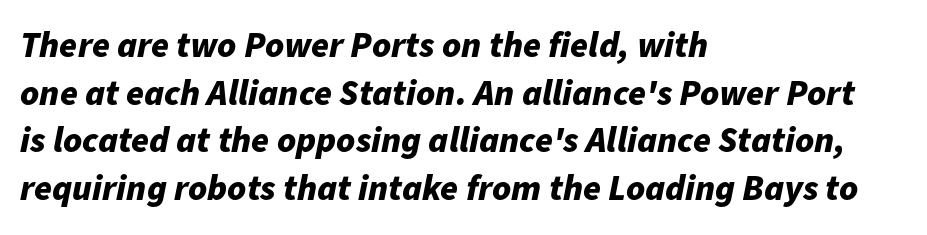
{"italic": "yes", "lean": "right", "slant_degrees": 11, "bold": "yes", "weight": "bold", "width": "normal", "stroke_contrast": "low", "x_height": "medium", "monospaced": "no", "underline": "no", "align": "left", "line_spacing": "normal", "line_spacing_ratio": 1.32, "letter_spacing": "normal", "letter_spacing_em": 0.0, "glyph_px": 36}
